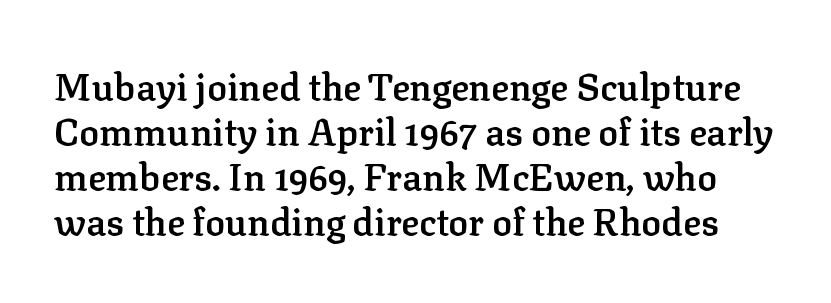
{"serif": "yes", "italic": "no", "bold": "semi", "weight": "semibold", "width": "normal", "stroke_contrast": "low", "x_height": "medium", "monospaced": "no", "underline": "no", "line_spacing_ratio": 1.22, "letter_spacing": "normal", "letter_spacing_em": 0.0, "glyph_px": 37}
